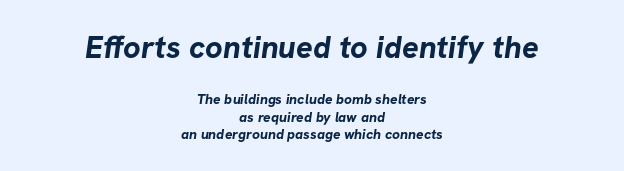
The image shows 31 px bold sans-serif type; set centered, line spacing 1.24x, normal letter spacing, not underlined; the first (top) block is 2.21x larger; low stroke contrast and a medium x-height.
